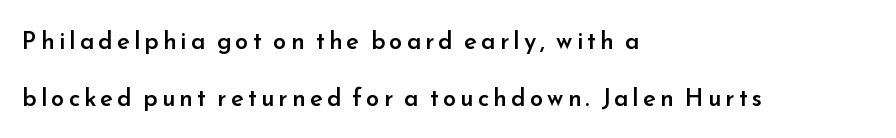
{"italic": "no", "bold": "semi", "underline": "no", "align": "left", "line_spacing": "loose", "line_spacing_ratio": 2.36, "glyph_px": 24}
